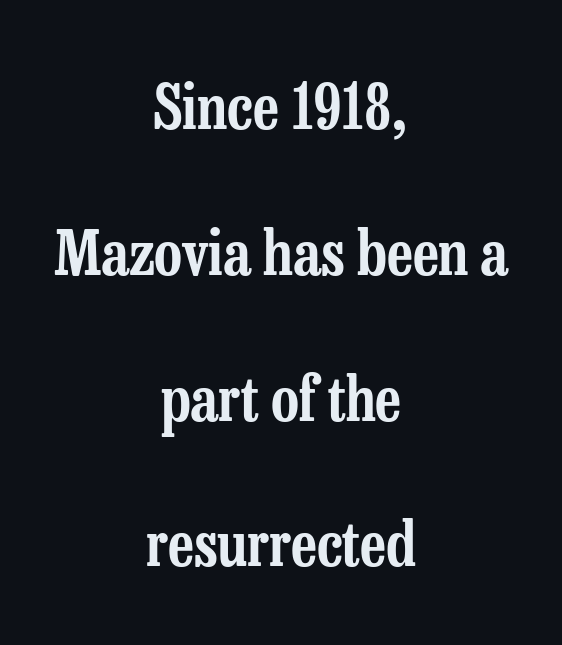
The image shows 61 px condensed serif type, upright; set centered, loose line spacing (2.39x), normal letter spacing, not underlined; low stroke contrast and a medium x-height.
